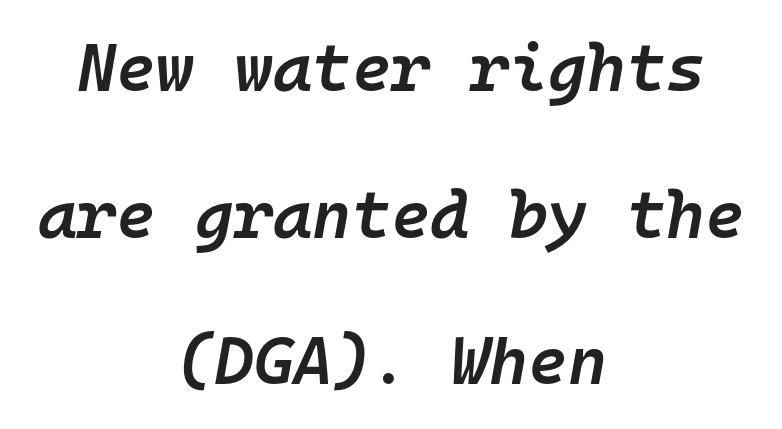
Any mark beneath the type? The region is blank. Caption: semibold face, moderately heavy strokes. Notice how the passage keeps no hard edge, just a central spine. Compared with ordinary roman type, these characters are visibly tilted. The letters march in equal steps, a hallmark of fixed-pitch type. The letterforms sit shoulder to shoulder at normal distance.
